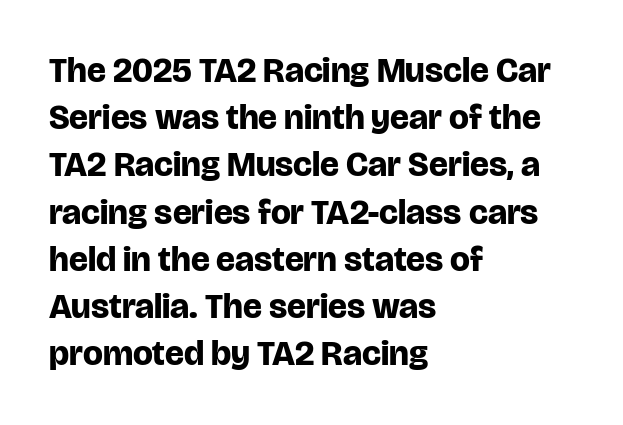
The image shows 35 px bold sans-serif type, upright; set left-aligned, normal line spacing (1.35x), normal letter spacing, not underlined; low stroke contrast and a large x-height.
